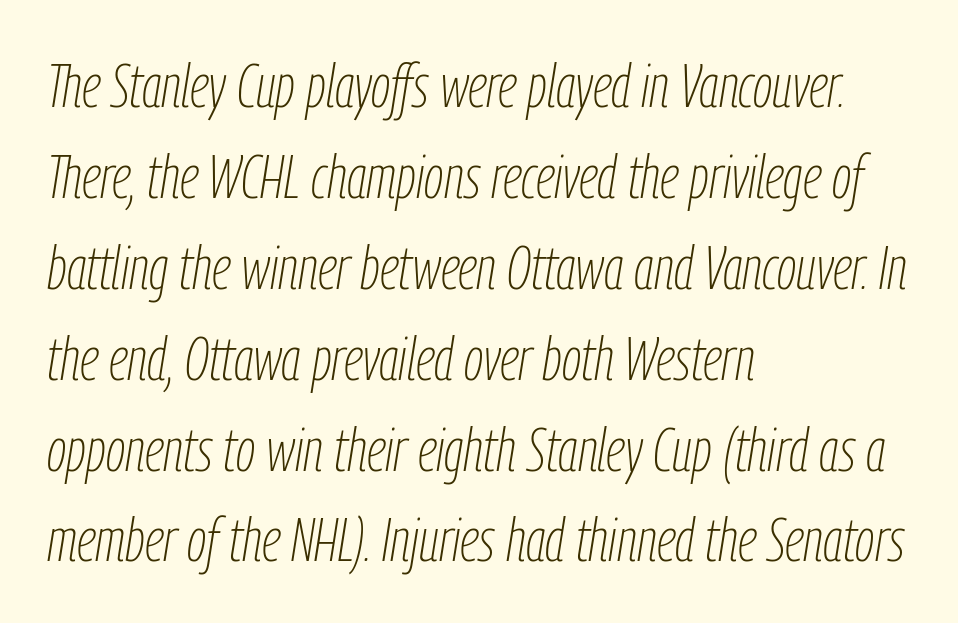
The image shows 61 px thin, condensed type, italic (leaning right); set left-aligned, normal line spacing (1.49x), normal letter spacing, not underlined; low stroke contrast and a medium x-height.
